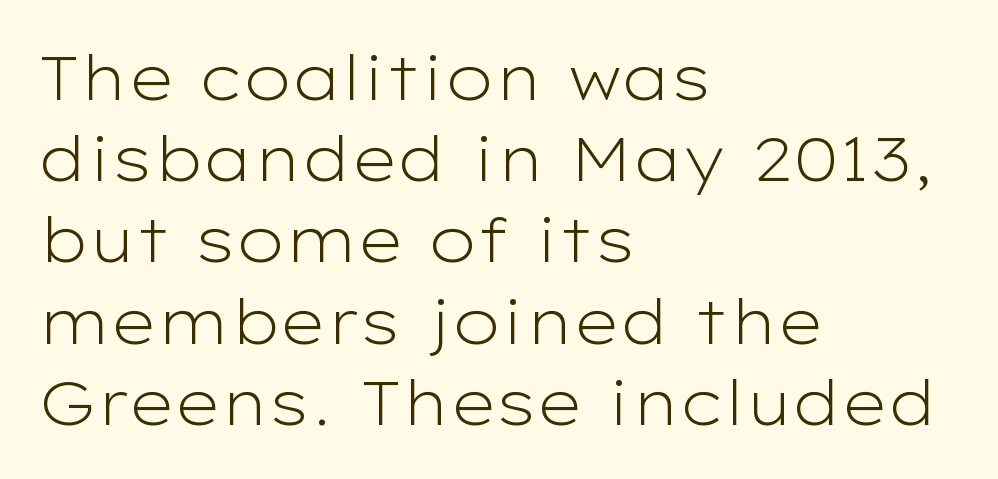
Q: Is the text bold? A: No.
Q: Is the text italic (slanted)? A: No, it is upright.
Q: Is the typeface a serif or a sans-serif typeface? A: Sans-serif.
Q: Is the text underlined? A: No.
Q: How is the paragraph aligned? A: Left-aligned.
Q: Is the spacing between letters normal or unusually wide? A: Normal.
Q: Is the spacing between lines tight, normal or loose? A: Normal.
Q: Width (condensed, normal, or wide)? A: Wide.
Q: Stroke contrast? A: Low.
Q: x-height? A: Medium.
Q: Monospaced? A: No.
